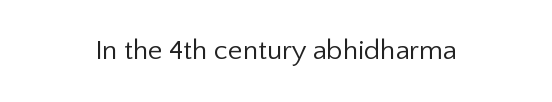
The image shows 28 px regular-weight sans-serif type, upright; set normal letter spacing, not underlined; low stroke contrast and a medium x-height.
